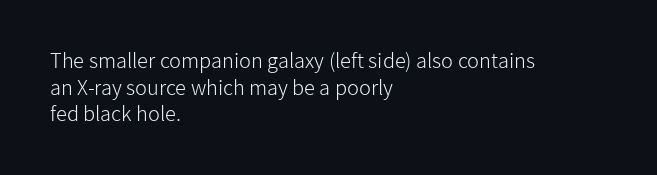
Q: Is the text bold? A: No.
Q: Is the text italic (slanted)? A: No, it is upright.
Q: Is the text underlined? A: No.
Q: How is the paragraph aligned? A: Left-aligned.
Q: Is the spacing between letters normal or unusually wide? A: Normal.
Q: Is the spacing between lines tight, normal or loose? A: Normal.
